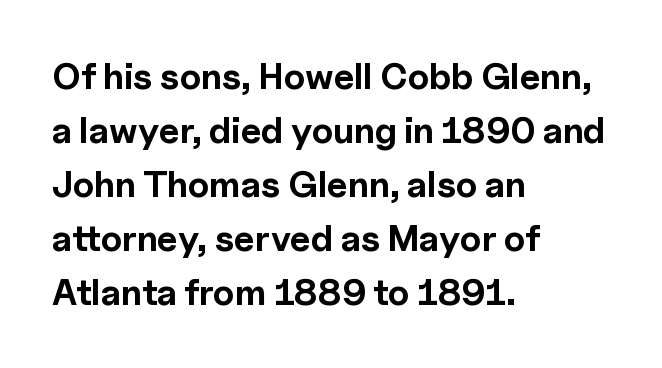
No feet cap the strokes, marking this as sans-serif type. Summary of weight: heavy, a full bold. Quick note: interline space is typical. No word sits above an underline. Think of a printed novel: that variable character pitch is what you see here.
